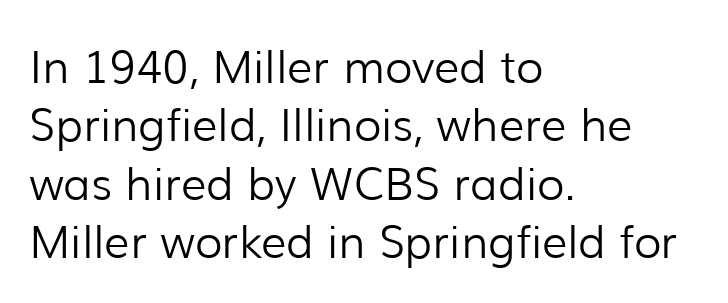
{"serif": "no", "italic": "no", "bold": "no", "weight": "light", "width": "normal", "stroke_contrast": "low", "x_height": "medium", "monospaced": "no", "underline": "no", "align": "left", "line_spacing": "normal", "line_spacing_ratio": 1.3, "letter_spacing": "normal", "letter_spacing_em": 0.0, "glyph_px": 45}
